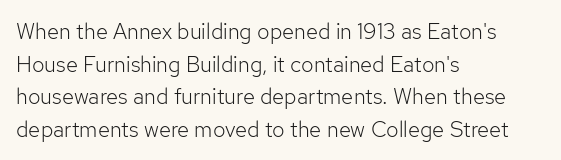
{"italic": "no", "bold": "no", "underline": "no", "align": "left", "line_spacing": "normal", "line_spacing_ratio": 1.48, "letter_spacing": "normal", "letter_spacing_em": 0.0, "glyph_px": 22}
